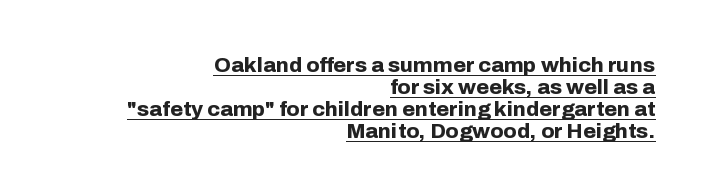
The vertical gap from one line to the next is small. Each line of the rendering has a horizontal stroke beneath the glyphs. Which margin do the lines hug? The right one — the left edge is uneven. Default kerning and tracking; the words read as compact shapes. Characters remain perfectly vertical along every line. How heavy is the stroke? Heavy — this is a bold.
